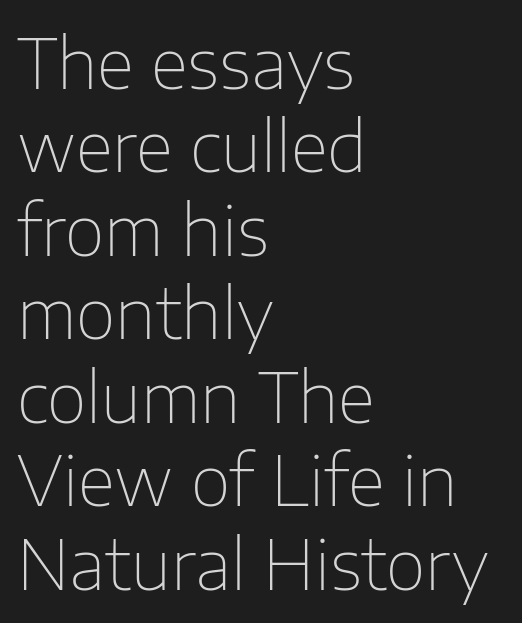
Q: Is the text bold? A: No.
Q: Is the text italic (slanted)? A: No, it is upright.
Q: Is the typeface a serif or a sans-serif typeface? A: Sans-serif.
Q: Is the text underlined? A: No.
Q: How is the paragraph aligned? A: Left-aligned.
Q: Is the spacing between letters normal or unusually wide? A: Normal.
Q: Width (condensed, normal, or wide)? A: Normal.
Q: Stroke contrast? A: Low.
Q: x-height? A: Medium.
Q: Monospaced? A: No.
